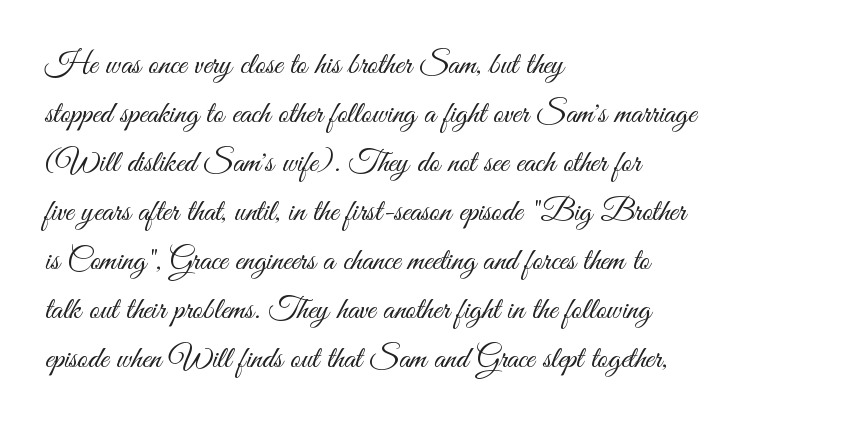
The image shows 32 px light, condensed sans-serif type; set left-aligned, normal line spacing (1.53x), normal letter spacing, not underlined; medium stroke contrast and a small x-height.
